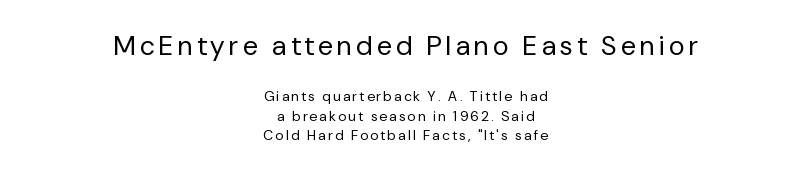
The typeface has the unassuming heft of standard copy or less. Compared with typical paragraphs, the rows here are spaced about the same. The setting favours the middle, as headings and verse often do. You can tell it's not italic because the verticals are truly vertical. Has an underline been added? It has not.
